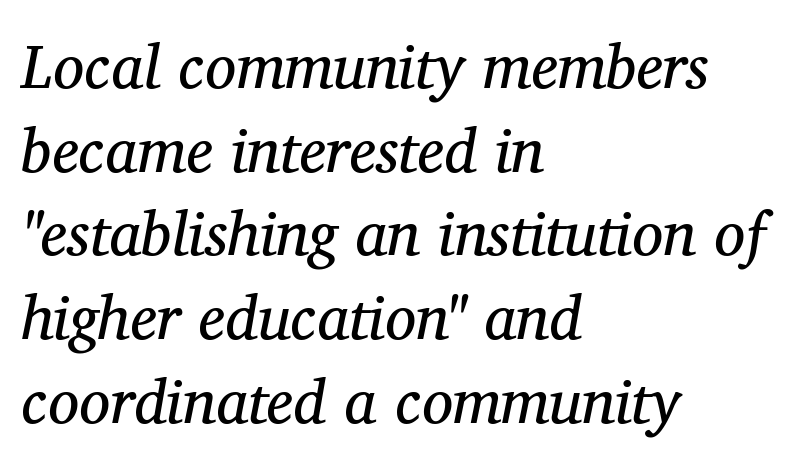
The image shows 62 px regular-weight serif type, italic (leaning right); set left-aligned, normal line spacing (1.35x), normal letter spacing, not underlined; medium stroke contrast and a medium x-height.
